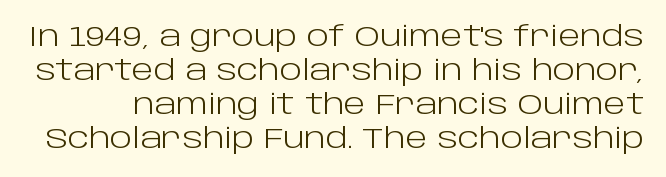
Q: Is the text bold? A: No.
Q: Is the text italic (slanted)? A: No, it is upright.
Q: Is the typeface a serif or a sans-serif typeface? A: Sans-serif.
Q: Is the text underlined? A: No.
Q: Is the spacing between letters normal or unusually wide? A: Normal.
Q: Width (condensed, normal, or wide)? A: Normal.
Q: Stroke contrast? A: Low.
Q: x-height? A: Large.
Q: Monospaced? A: No.
